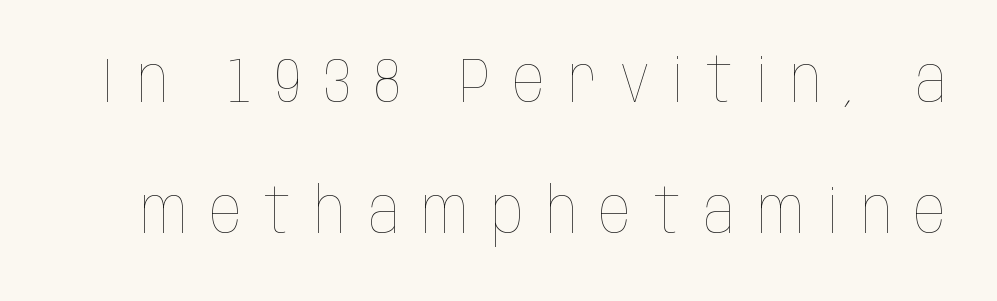
Each letter keeps its own natural width here, so spacing adapts to shape. Is the stroke heavy? The answer is a plain regular-or-lighter. Upright lettering throughout. Airy leading.
